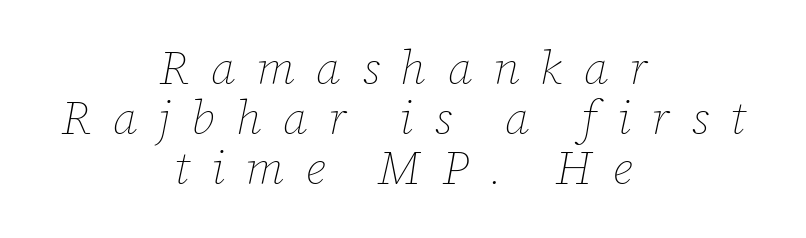
Q: Is the text bold? A: No.
Q: Is the text italic (slanted)? A: Yes, it leans right by about 12 degrees.
Q: Is the text underlined? A: No.
Q: How is the paragraph aligned? A: Centered.
Q: Is the spacing between letters normal or unusually wide? A: Unusually wide.
Q: Is the spacing between lines tight, normal or loose? A: Tight.
Q: Width (condensed, normal, or wide)? A: Normal.
Q: Stroke contrast? A: Low.
Q: x-height? A: Medium.
Q: Monospaced? A: No.
